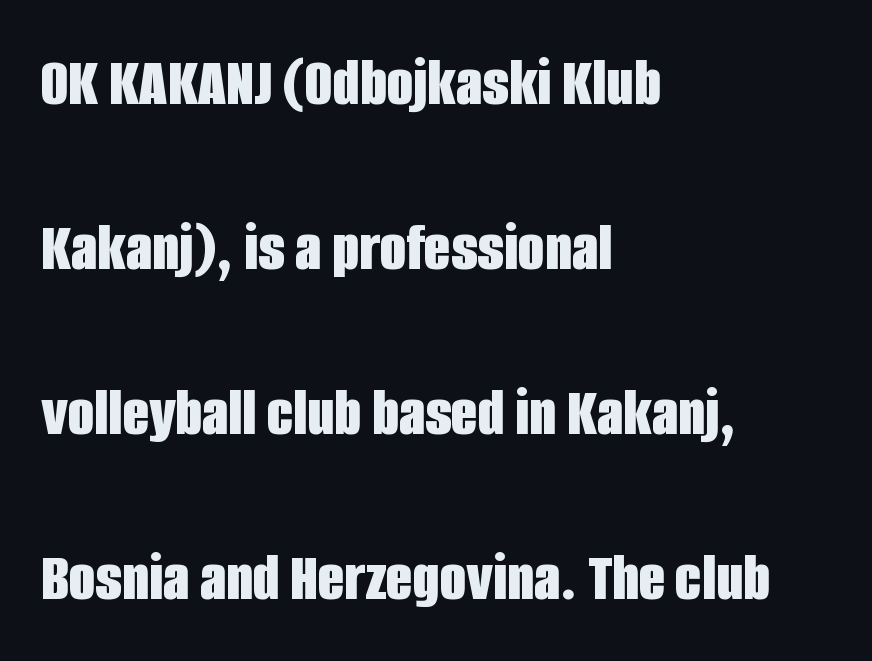
How would I describe the line gaps? Wide and relaxed. The paragraph shown leans on its left margin. Nothing sits at the stroke ends, so this counts as sans-serif. This rendering leaves character spacing at its baseline value.
